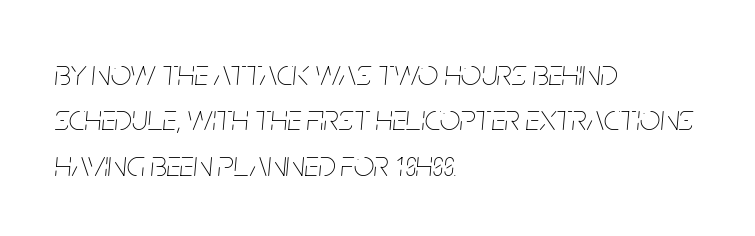
Quick note: underline off. Note the varied advance widths — an 'i' is clearly narrower than an 'm'. Does the leading feel generous? No, just average. The ragged edge is on the right, which tells us the setting is flush left. Would a proofreader flag this as italicized? Yes.
